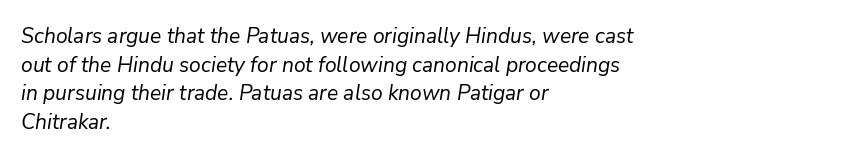
{"italic": "yes", "lean": "right", "slant_degrees": 9, "bold": "no", "underline": "no", "align": "left", "line_spacing": "normal", "line_spacing_ratio": 1.36, "letter_spacing": "normal", "letter_spacing_em": 0.0, "glyph_px": 21}
